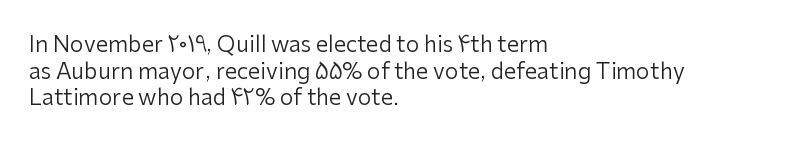
The face used here is rendered with its standard letterfit. The rag falls on the right side of this text block. The typeface has the unassuming heft of standard copy or less. Italic: no, the glyphs are upright roman.
